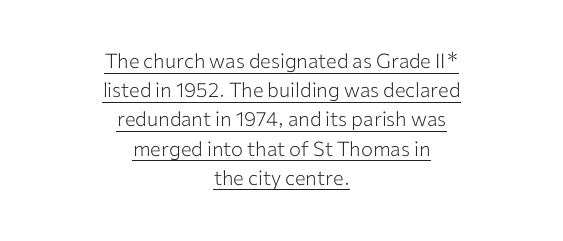
The image shows 20 px text type, upright; set centered, normal line spacing (1.46x), normal letter spacing, underlined.
